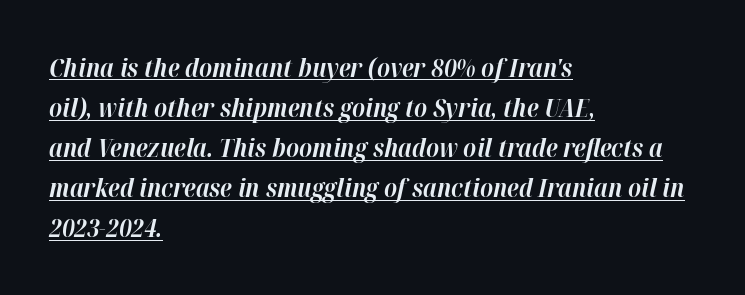
The image shows 26 px bold type, italic (leaning right); set left-aligned, normal line spacing (1.54x), normal letter spacing, underlined.
